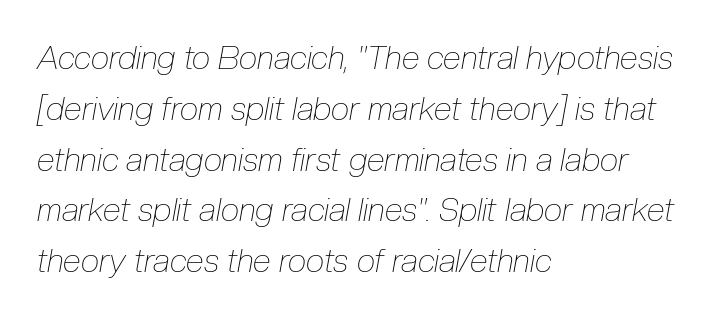
Q: Is the text bold? A: No.
Q: Is the text italic (slanted)? A: Yes, it leans right by about 10 degrees.
Q: Is the text underlined? A: No.
Q: How is the paragraph aligned? A: Left-aligned.
Q: Is the spacing between letters normal or unusually wide? A: Normal.
Q: Is the spacing between lines tight, normal or loose? A: Normal.
Q: Width (condensed, normal, or wide)? A: Condensed.
Q: Stroke contrast? A: Low.
Q: x-height? A: Medium.
Q: Monospaced? A: No.
